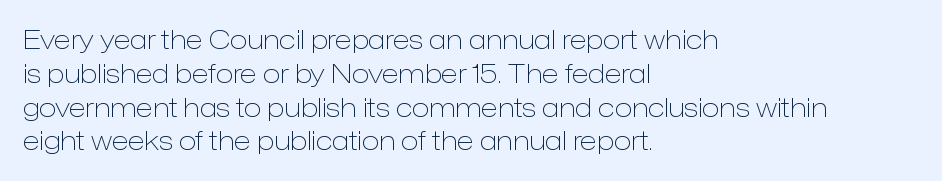
Descenders are the only things crossing below the line. Vertical strokes here are truly vertical. Compared with typical paragraphs, the rows here are spaced about the same. The setting favours the left margin, as ordinary paragraphs usually do.
